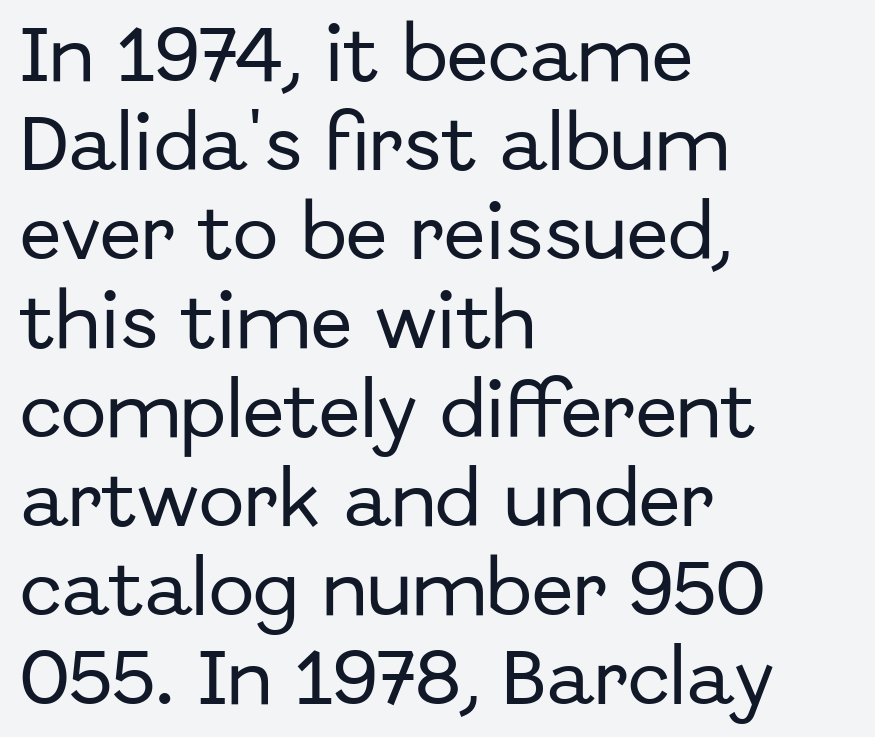
Q: Is the text italic (slanted)? A: No, it is upright.
Q: Is the typeface a serif or a sans-serif typeface? A: Sans-serif.
Q: Is the text underlined? A: No.
Q: How is the paragraph aligned? A: Left-aligned.
Q: Is the spacing between letters normal or unusually wide? A: Normal.
Q: Is the spacing between lines tight, normal or loose? A: Normal.
Q: Width (condensed, normal, or wide)? A: Normal.
Q: Stroke contrast? A: Low.
Q: x-height? A: Medium.
Q: Monospaced? A: No.
